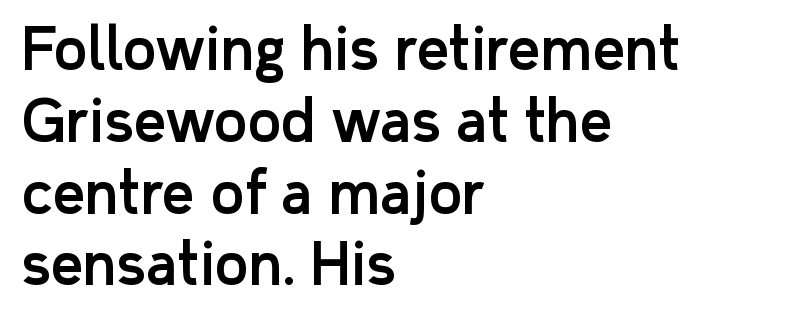
The image shows 57 px sans-serif type, upright; set left-aligned, normal line spacing (1.26x), normal letter spacing, not underlined; low stroke contrast and a medium x-height.
